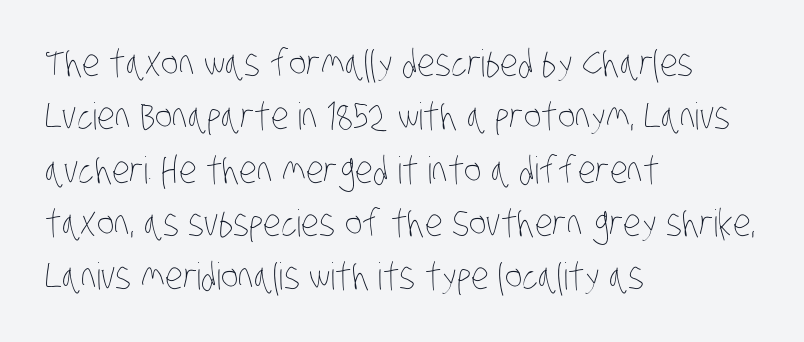
Q: Is the text bold? A: No.
Q: Is the text underlined? A: No.
Q: How is the paragraph aligned? A: Left-aligned.
Q: Is the spacing between letters normal or unusually wide? A: Normal.
Q: Is the spacing between lines tight, normal or loose? A: Normal.
Q: Width (condensed, normal, or wide)? A: Condensed.
Q: Stroke contrast? A: Low.
Q: x-height? A: Large.
Q: Monospaced? A: No.
